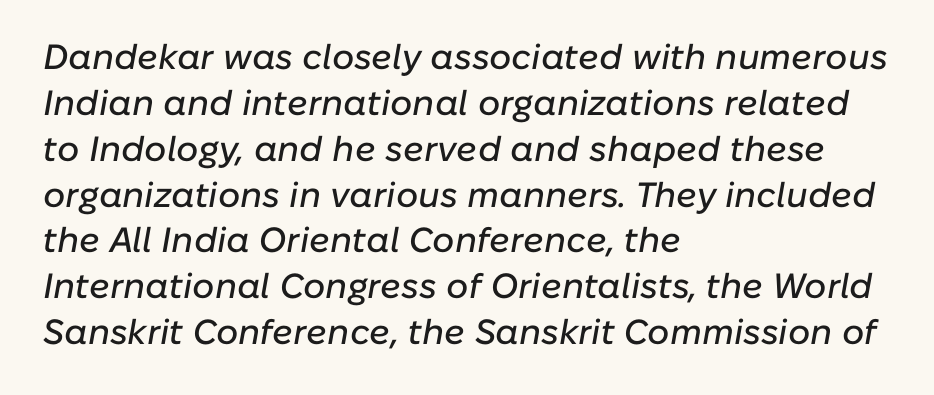
Q: Is the text italic (slanted)? A: Yes, it leans right by about 10 degrees.
Q: Is the text underlined? A: No.
Q: How is the paragraph aligned? A: Left-aligned.
Q: Is the spacing between letters normal or unusually wide? A: Normal.
Q: Is the spacing between lines tight, normal or loose? A: Normal.
Q: Width (condensed, normal, or wide)? A: Normal.
Q: Stroke contrast? A: Low.
Q: x-height? A: Medium.
Q: Monospaced? A: No.
